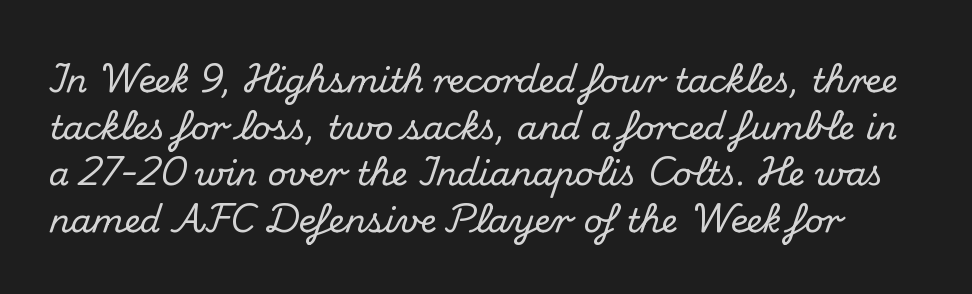
The image shows 33 px serif type; set normal line spacing (1.41x), normal letter spacing, not underlined; medium stroke contrast and a small x-height.
